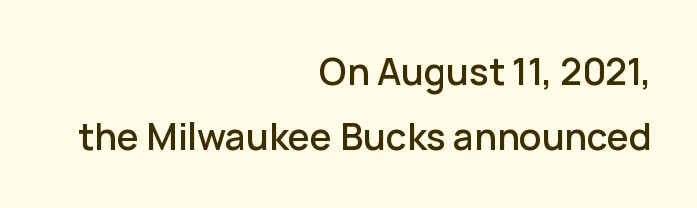
Is this a fixed-width face? No — the glyphs have proportional, varying widths. Underline: absent. Ascenders rise straight up at ninety degrees. The typesetter chose a ragged-left arrangement here. The typeface chosen for these lines omits serifs.
